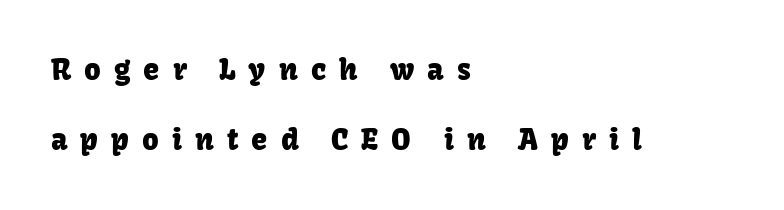
The paragraph shown leans on its left margin. Leading is clearly above the norm, producing a sparse column. Spacing verdict: proportional, widths tailored to each character. The font's upright variant was chosen for this text. Clear beneath every line of the passage.
